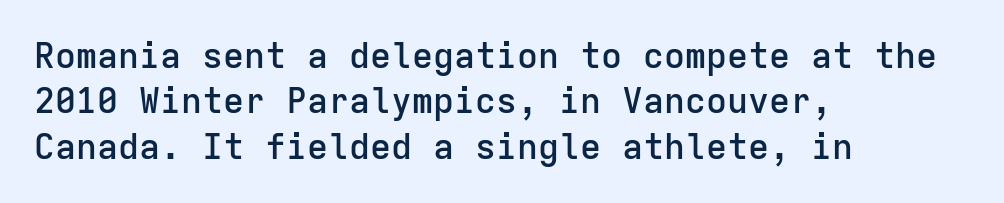
Typesetter's note: demi weight, one step under bold. Rows of type keep a routine distance in the vertical direction. The rendering shows plain stroke endings on the letterforms — a sans-serif design. Posture: vertical. No word sits above an underline. If you drew a ruler down the left edge, every line would touch it.
